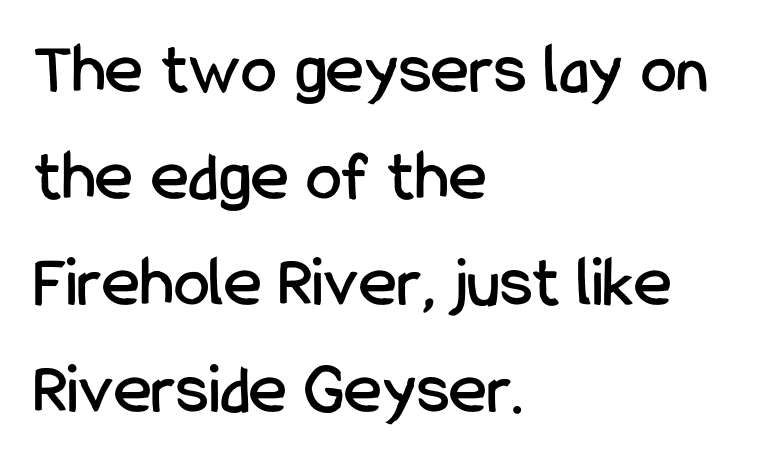
{"serif": "no", "italic": "no", "width": "condensed", "stroke_contrast": "low", "x_height": "medium", "monospaced": "no", "underline": "no", "align": "left", "line_spacing": "normal", "line_spacing_ratio": 1.48, "letter_spacing": "normal", "letter_spacing_em": 0.0, "glyph_px": 72}
